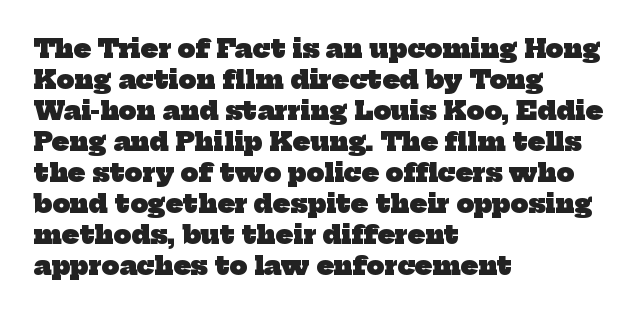
{"bold": "yes", "underline": "no", "align": "left", "line_spacing_ratio": 1.24, "letter_spacing": "normal", "letter_spacing_em": 0.0, "glyph_px": 25}
